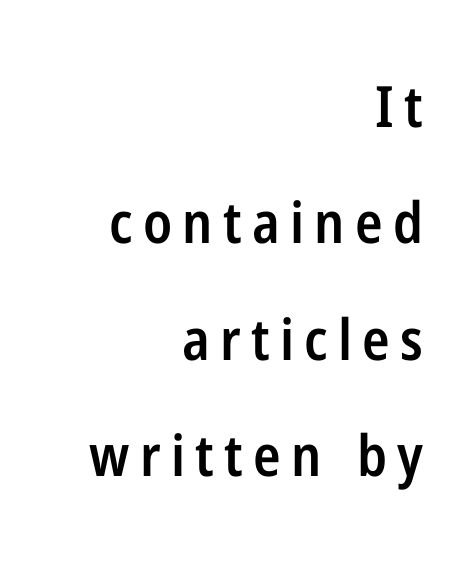
The image shows 57 px semibold, condensed sans-serif type, upright; set right-aligned, loose line spacing (2.04x), not underlined; low stroke contrast and a medium x-height.
